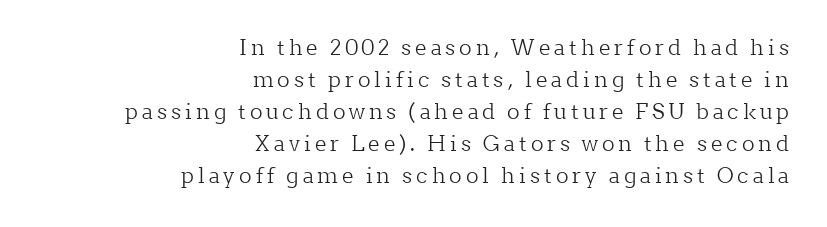
Q: Is the text bold? A: No.
Q: Is the text italic (slanted)? A: No, it is upright.
Q: Is the text underlined? A: No.
Q: How is the paragraph aligned? A: Right-aligned.
Q: Is the spacing between lines tight, normal or loose? A: Normal.
